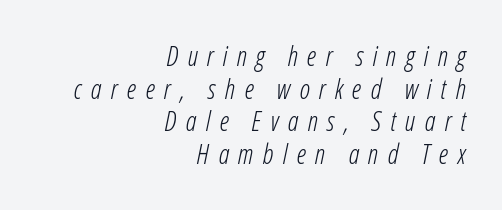
The image shows 27 px text type, italic (leaning right); set right-aligned, line spacing 1.21x, unusually wide letter spacing (+0.34 em), not underlined.
